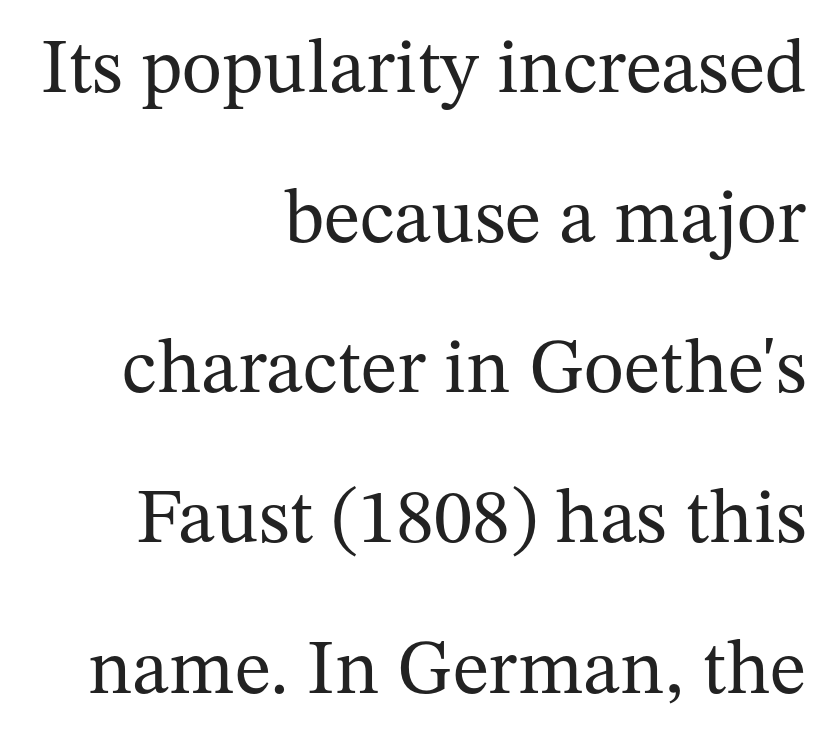
The face used here is rendered with its standard letterfit. This is the regular roman posture of the typeface. The font family rendered here belongs to the serif group. The paragraph shown leans on its right margin. Honestly, there is no underline to notice here at all. Does the leading feel generous? Absolutely, it's lavish.
